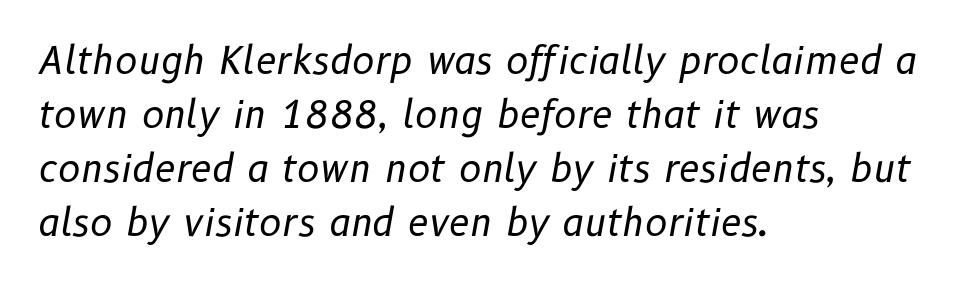
A typesetter would call this proportional, since set widths differ per character. Honestly, the letter spacing is just normal — you wouldn't notice it. Does the copy run flush right? No — it runs flush left. Yep, that's italic — everything's leaning. Vertical stems look standard width or narrower in stroke. Summary of vertical rhythm: regular, with standard interline spacing.
